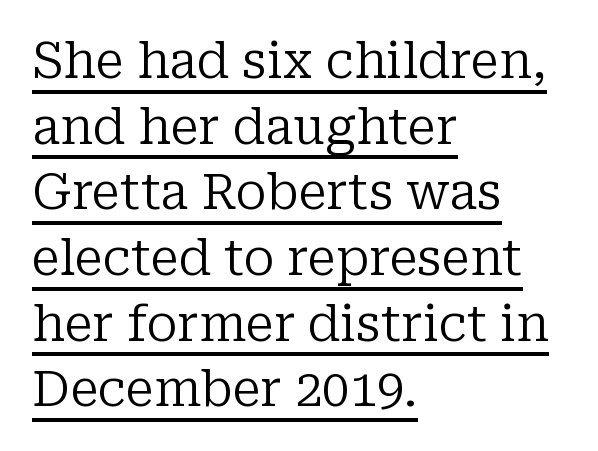
Letter spacing: default. Regular leading. Think standard paragraph weight, or any step lighter than that. Note the varied advance widths — an 'i' is clearly narrower than an 'm'. A student would call this left alignment; a typographer would say flush left, rag right. The rendering uses the underline text-decoration.
